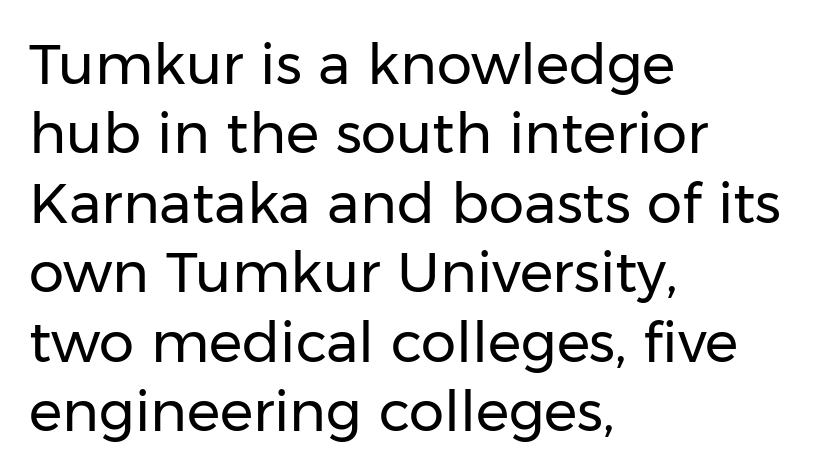
{"serif": "no", "italic": "no", "bold": "no", "weight": "regular", "width": "normal", "stroke_contrast": "low", "x_height": "medium", "monospaced": "no", "underline": "no", "align": "left", "line_spacing_ratio": 1.24, "letter_spacing": "normal", "letter_spacing_em": 0.0, "glyph_px": 56}
